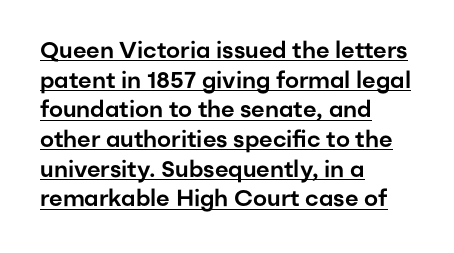
The image shows 23 px text type, upright; set left-aligned, normal line spacing (1.29x), normal letter spacing, underlined.
